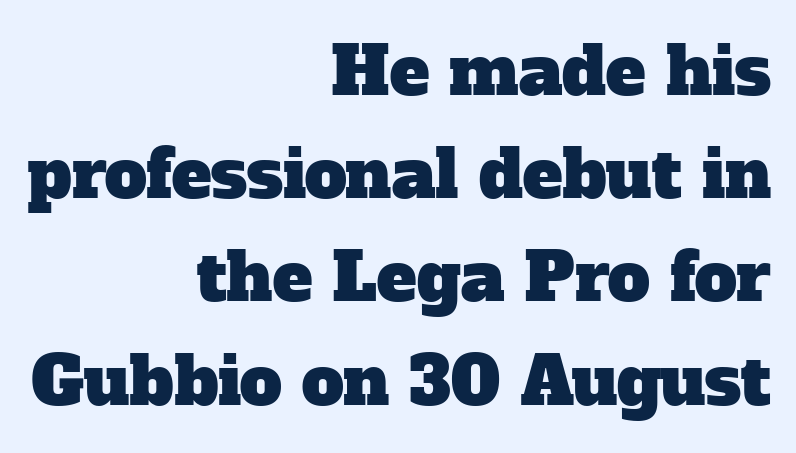
The image shows 67 px serif type; set right-aligned, normal line spacing (1.54x), normal letter spacing, not underlined; low stroke contrast and a medium x-height.
